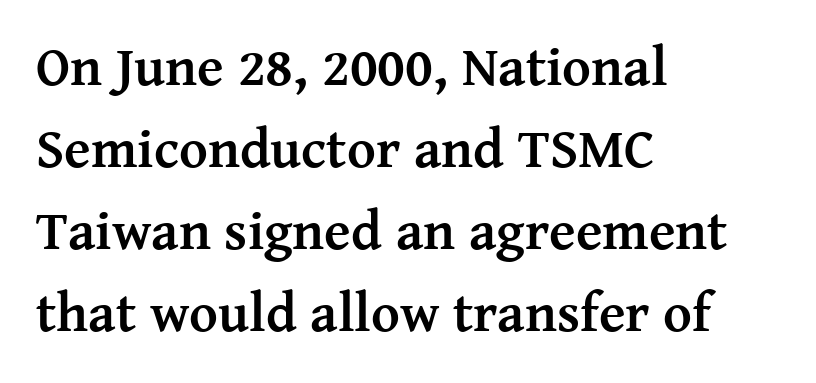
The image shows 55 px semibold serif type, upright; set left-aligned, normal line spacing (1.49x), normal letter spacing, not underlined; medium stroke contrast and a medium x-height.
